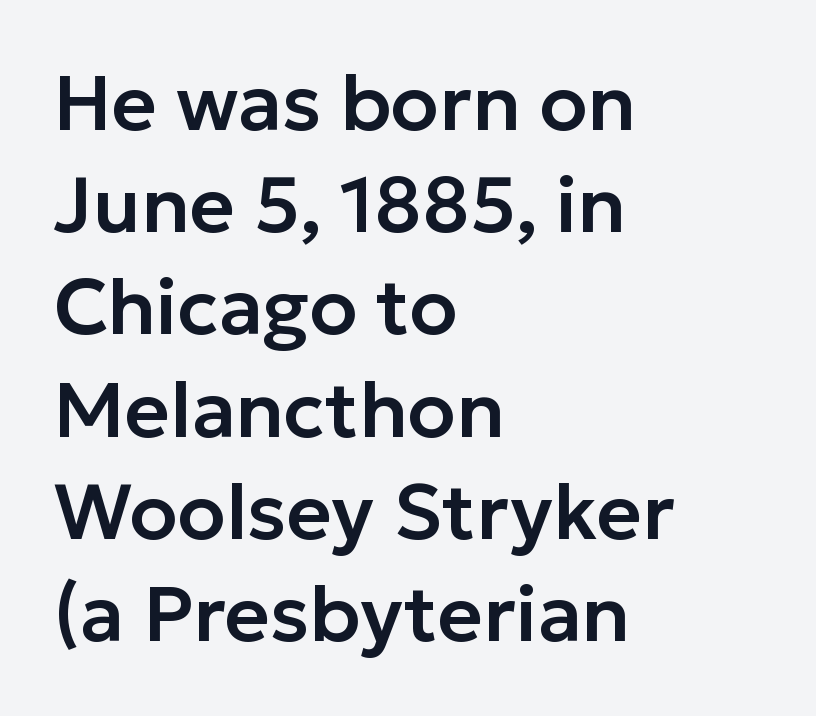
{"serif": "no", "italic": "no", "width": "normal", "stroke_contrast": "low", "x_height": "medium", "monospaced": "no", "underline": "no", "align": "left", "line_spacing": "normal", "line_spacing_ratio": 1.31, "letter_spacing": "normal", "letter_spacing_em": 0.0, "glyph_px": 78}
